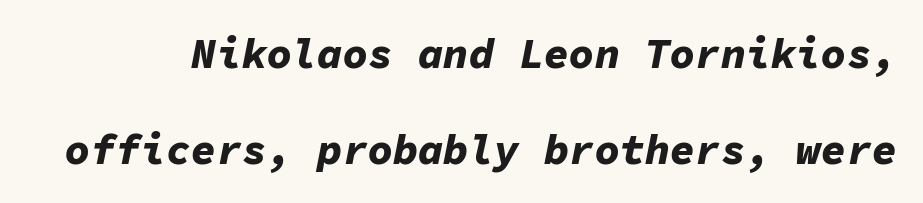
The image shows 42 px bold type, italic (leaning right), monospaced; set loose line spacing (2.29x), normal letter spacing, not underlined; low stroke contrast and a medium x-height.
